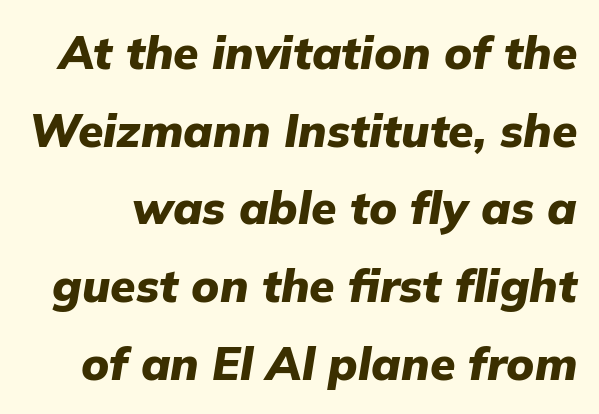
{"italic": "yes", "lean": "right", "slant_degrees": 9, "bold": "yes", "weight": "heavy", "width": "normal", "stroke_contrast": "low", "x_height": "medium", "monospaced": "no", "underline": "no", "line_spacing": "normal", "line_spacing_ratio": 1.69, "letter_spacing": "normal", "letter_spacing_em": 0.0, "glyph_px": 46}
